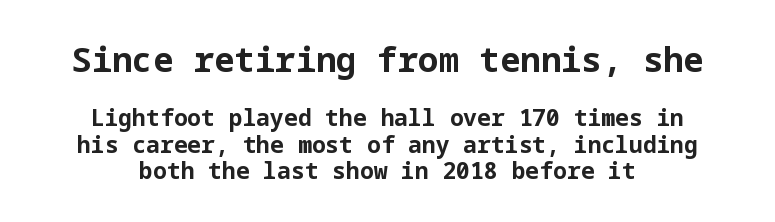
{"serif": "no", "italic": "no", "bold": "yes", "weight": "bold", "width": "normal", "stroke_contrast": "low", "x_height": "medium", "underline": "no", "align": "center", "line_spacing": "tight", "line_spacing_ratio": 1.15, "letter_spacing": "normal", "letter_spacing_em": 0.0, "larger_block": "first", "size_ratio": 1.48, "glyph_px": 34}
